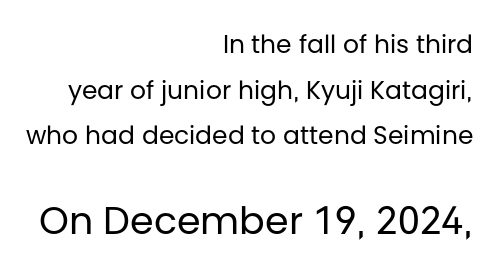
{"serif": "no", "italic": "no", "bold": "no", "weight": "regular", "width": "normal", "stroke_contrast": "low", "x_height": "large", "monospaced": "no", "underline": "no", "align": "right", "line_spacing_ratio": 1.83, "letter_spacing": "normal", "letter_spacing_em": 0.0, "larger_block": "second", "size_ratio": 1.52, "glyph_px": 38}
